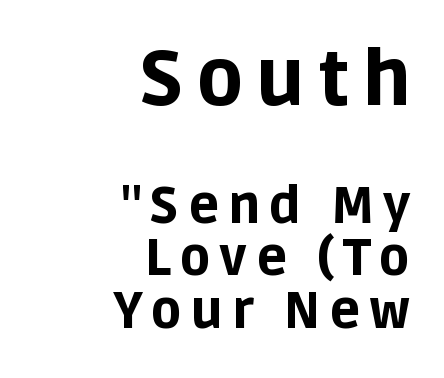
Q: Is the text bold? A: Yes.
Q: Is the text italic (slanted)? A: No, it is upright.
Q: Is the typeface a serif or a sans-serif typeface? A: Sans-serif.
Q: Is the text underlined? A: No.
Q: How is the paragraph aligned? A: Right-aligned.
Q: Is the spacing between lines tight, normal or loose? A: Tight.
Q: Which block of text is set in a larger size, the first (top) or the second (bottom)? A: The first (top) one.
Q: Width (condensed, normal, or wide)? A: Normal.
Q: Stroke contrast? A: Low.
Q: x-height? A: Large.
Q: Monospaced? A: No.
